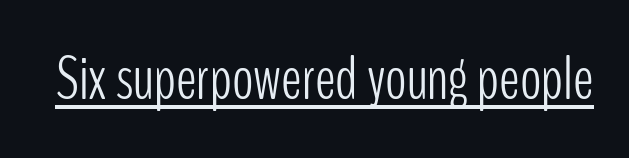
{"serif": "no", "italic": "no", "bold": "no", "weight": "light", "width": "condensed", "stroke_contrast": "low", "x_height": "medium", "monospaced": "no", "underline": "yes", "letter_spacing": "normal", "letter_spacing_em": 0.0, "glyph_px": 63}
